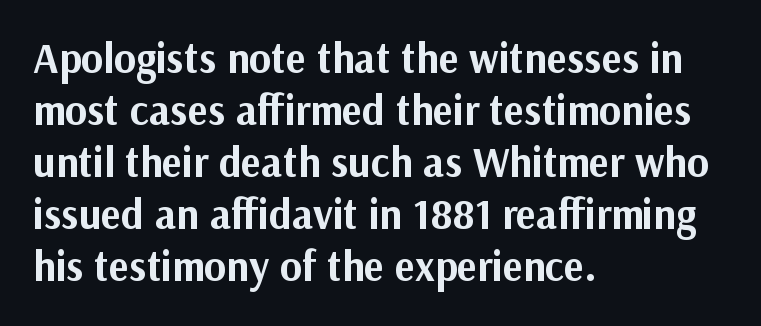
{"serif": "no", "italic": "no", "bold": "yes", "weight": "bold", "width": "normal", "stroke_contrast": "medium", "x_height": "medium", "monospaced": "no", "underline": "no", "align": "left", "line_spacing_ratio": 1.24, "letter_spacing": "normal", "letter_spacing_em": 0.0, "glyph_px": 42}
